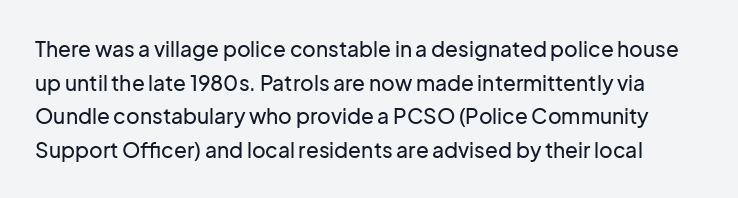
The image shows 21 px text type, upright; set normal line spacing (1.6x), normal letter spacing, not underlined.
